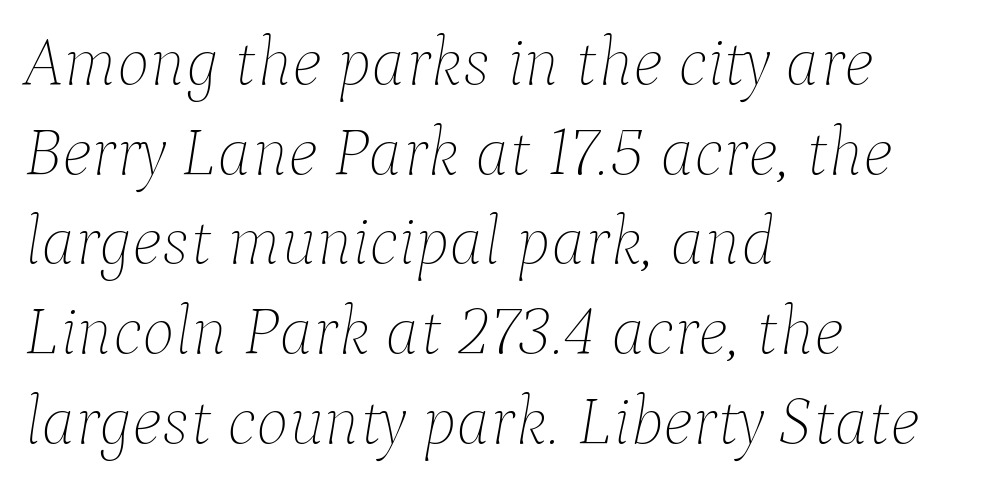
The image shows 69 px thin type, italic (leaning right); set left-aligned, normal line spacing (1.3x), normal letter spacing, not underlined; low stroke contrast and a medium x-height.
